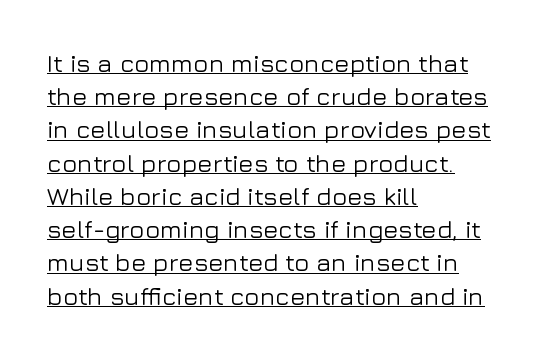
Like a heading marked for emphasis, these lines bear an underscore. Is there any slant? The stems are plumb. A normal amount of white space separates one row of letters from the next. The line texture is even and compact thanks to regular tracking. Visually the block forms a straight wall on the left and a jagged coastline on the right.
